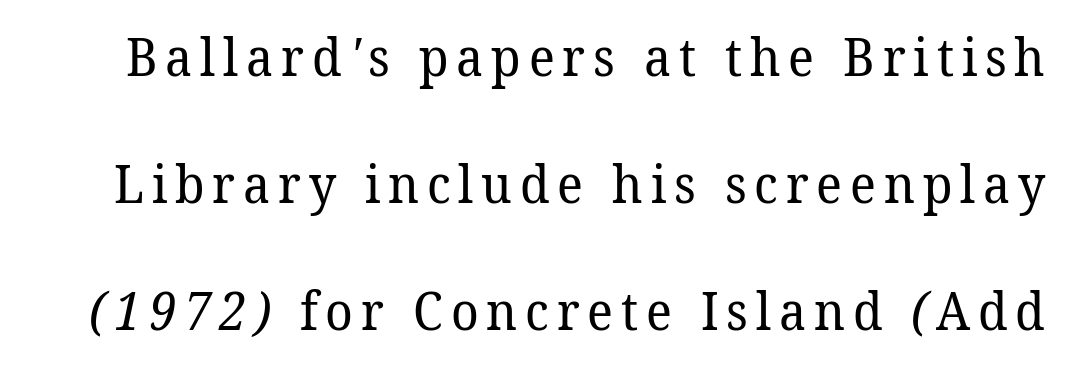
The image shows 52 px regular-weight serif type; set loose line spacing (2.44x), not underlined; low stroke contrast and a medium x-height.
